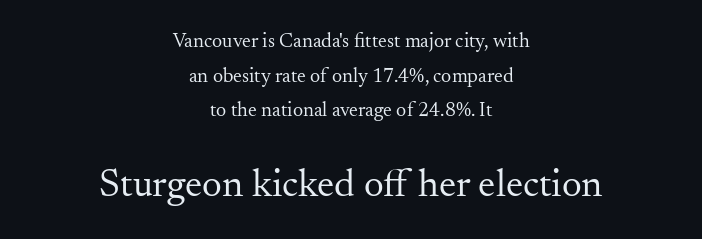
{"serif": "yes", "italic": "no", "bold": "no", "weight": "regular", "width": "normal", "stroke_contrast": "medium", "x_height": "small", "monospaced": "no", "underline": "no", "align": "center", "line_spacing_ratio": 1.73, "letter_spacing": "normal", "letter_spacing_em": 0.0, "larger_block": "second", "size_ratio": 1.95, "glyph_px": 39}
